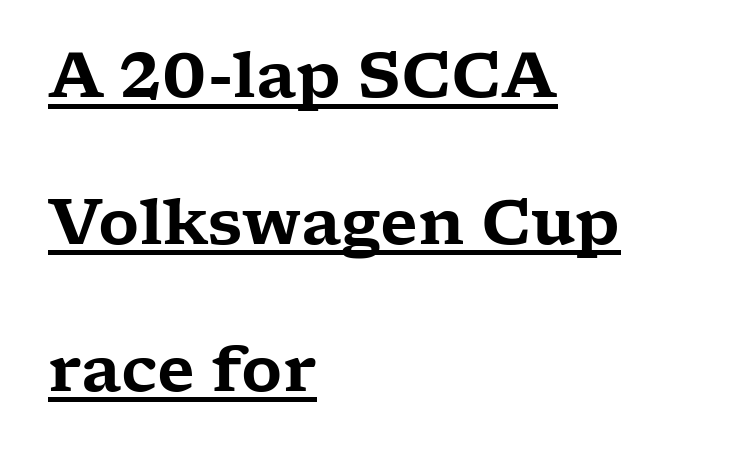
The space between consecutive lines is lavish. Glance below the letters and you will spot a drawn line. Do the characters align in a grid? No, the font is proportional. Examine the stroke ends and you'll spot serifs. Nothing unusual about the tracking: characters are spaced as the font intends.
